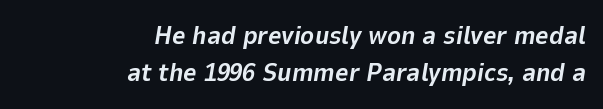
An italicized treatment has been applied to the whole sample. Rows of type keep a routine distance in the vertical direction. The type is set solid horizontally, with unmodified tracking. The strip under each line holds only bare page.
